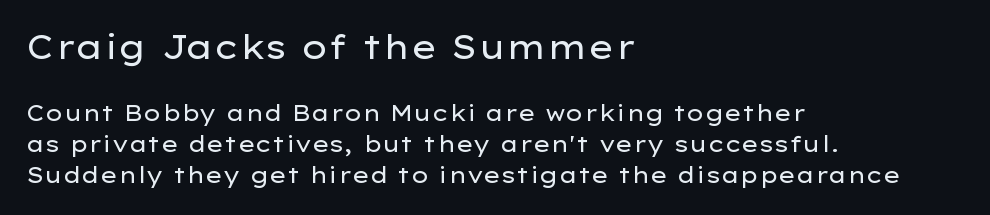
Tracking value appears to be zero — textbook default spacing. One glance says typical: line gaps are just what's usual. A quiet, ordinary-to-light weight characterises the typeface. Two sizes are in play, and the larger belongs to the first block. Here the designer chose a conventional face with non-uniform glyph widths.
